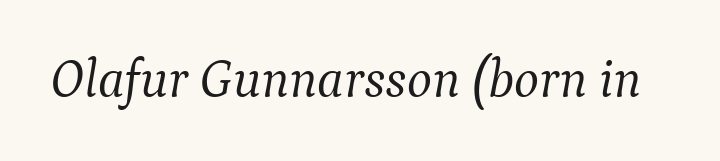
Q: Is the text bold? A: No.
Q: Is the text italic (slanted)? A: Yes, it leans right by about 9 degrees.
Q: Is the typeface a serif or a sans-serif typeface? A: Serif.
Q: Is the text underlined? A: No.
Q: Is the spacing between letters normal or unusually wide? A: Normal.
Q: Width (condensed, normal, or wide)? A: Normal.
Q: Stroke contrast? A: Medium.
Q: x-height? A: Medium.
Q: Monospaced? A: No.
